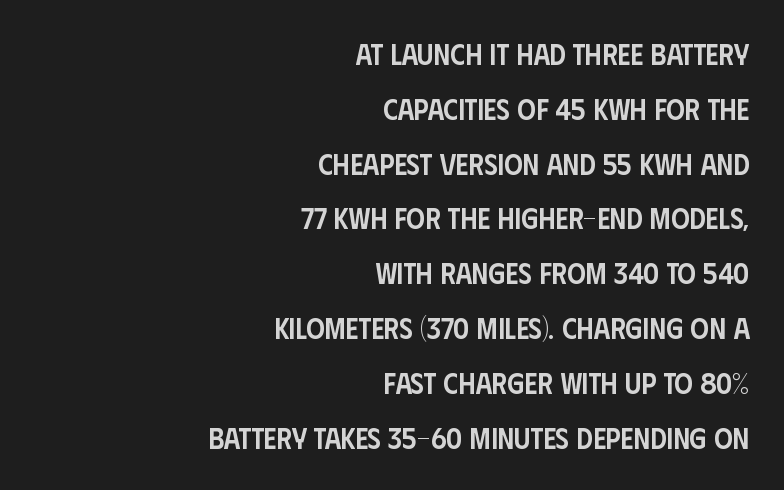
{"serif": "no", "italic": "no", "bold": "semi", "weight": "semibold", "width": "condensed", "stroke_contrast": "low", "x_height": "large", "monospaced": "no", "underline": "no", "align": "right", "line_spacing_ratio": 1.89, "letter_spacing": "normal", "letter_spacing_em": 0.0, "glyph_px": 29}
